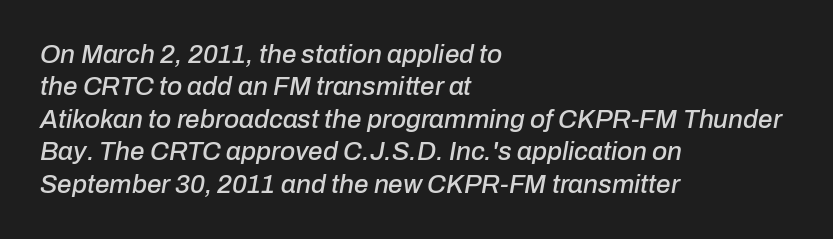
Q: Is the text italic (slanted)? A: Yes, it leans right by about 10 degrees.
Q: Is the text underlined? A: No.
Q: How is the paragraph aligned? A: Left-aligned.
Q: Is the spacing between letters normal or unusually wide? A: Normal.
Q: Is the spacing between lines tight, normal or loose? A: Normal.
